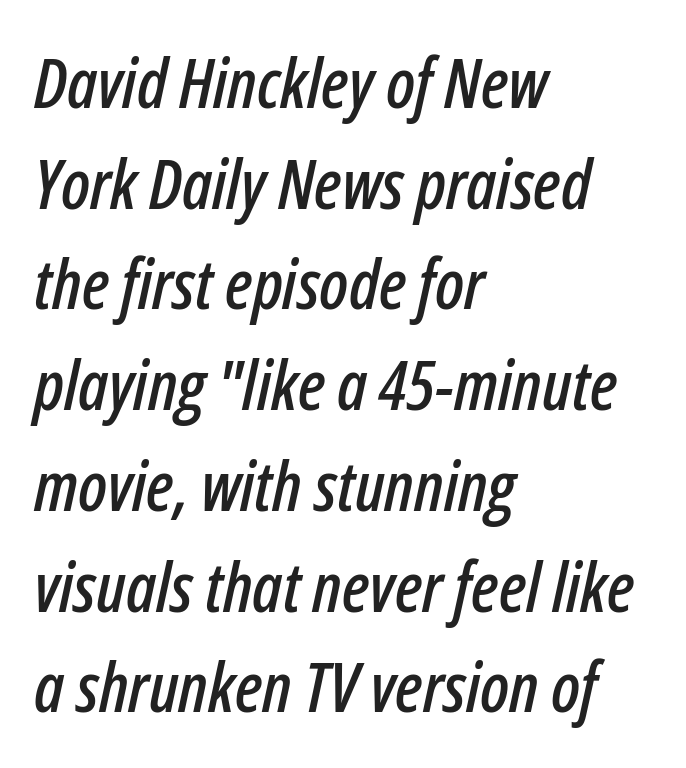
{"italic": "yes", "lean": "right", "slant_degrees": 12, "width": "condensed", "stroke_contrast": "low", "x_height": "medium", "monospaced": "no", "underline": "no", "align": "left", "line_spacing": "normal", "line_spacing_ratio": 1.46, "letter_spacing": "normal", "letter_spacing_em": 0.0, "glyph_px": 69}
